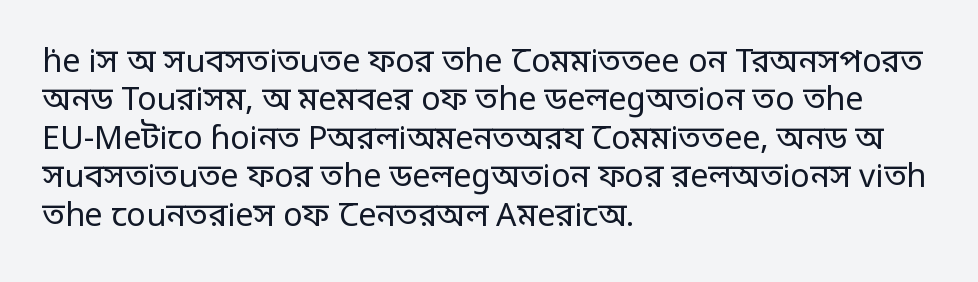
The image shows 32 px regular-weight, condensed sans-serif type, upright; set left-aligned, line spacing 1.2x, normal letter spacing, not underlined; low stroke contrast.
